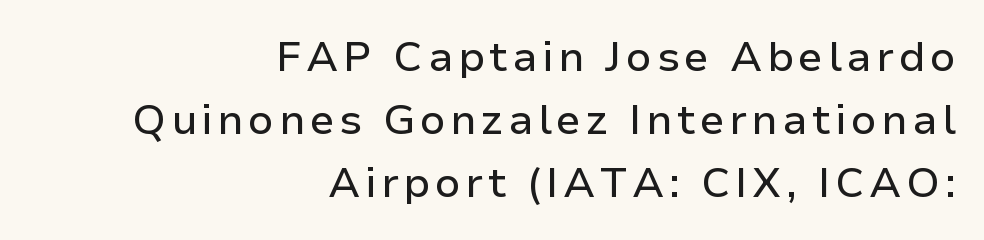
The image shows 42 px sans-serif type, upright; set right-aligned, normal line spacing (1.5x), not underlined; low stroke contrast and a medium x-height.
